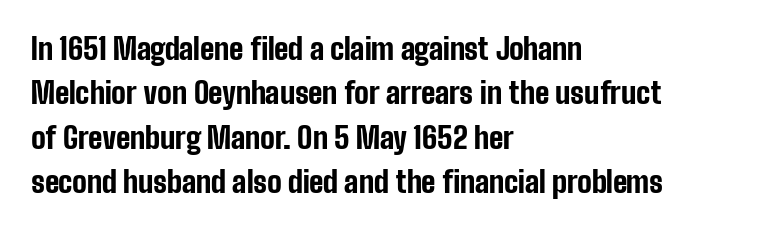
{"serif": "no", "italic": "no", "bold": "yes", "weight": "bold", "width": "condensed", "stroke_contrast": "low", "x_height": "medium", "monospaced": "no", "underline": "no", "align": "left", "line_spacing": "normal", "line_spacing_ratio": 1.53, "letter_spacing": "normal", "letter_spacing_em": 0.0, "glyph_px": 29}
